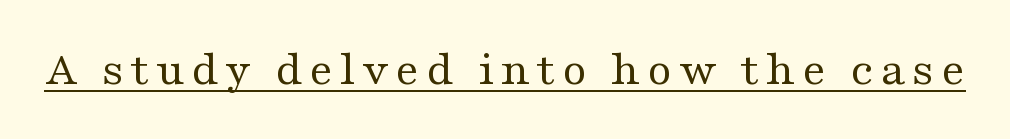
Q: Is the text bold? A: No.
Q: Is the text italic (slanted)? A: No, it is upright.
Q: Is the typeface a serif or a sans-serif typeface? A: Serif.
Q: Is the text underlined? A: Yes.
Q: Width (condensed, normal, or wide)? A: Wide.
Q: Stroke contrast? A: Medium.
Q: x-height? A: Medium.
Q: Monospaced? A: No.
